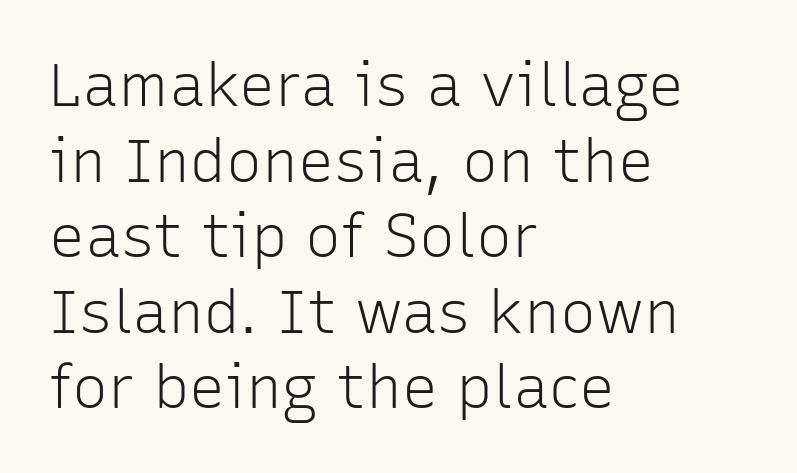
Q: Is the text bold? A: No.
Q: Is the text italic (slanted)? A: No, it is upright.
Q: Is the typeface a serif or a sans-serif typeface? A: Sans-serif.
Q: Is the text underlined? A: No.
Q: How is the paragraph aligned? A: Left-aligned.
Q: Is the spacing between letters normal or unusually wide? A: Normal.
Q: Is the spacing between lines tight, normal or loose? A: Normal.
Q: Width (condensed, normal, or wide)? A: Normal.
Q: Stroke contrast? A: Low.
Q: x-height? A: Medium.
Q: Monospaced? A: No.
